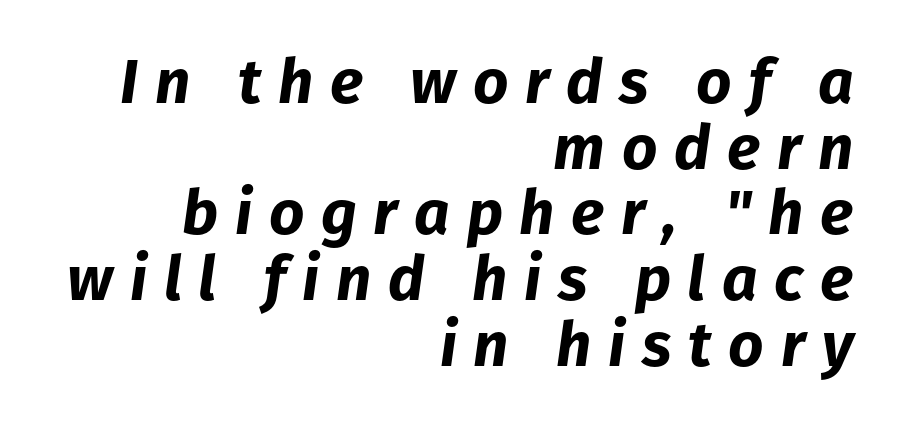
Q: Is the text bold? A: Yes.
Q: Is the text italic (slanted)? A: Yes, it leans right by about 8 degrees.
Q: Is the text underlined? A: No.
Q: How is the paragraph aligned? A: Right-aligned.
Q: Is the spacing between letters normal or unusually wide? A: Unusually wide.
Q: Is the spacing between lines tight, normal or loose? A: Tight.
Q: Width (condensed, normal, or wide)? A: Normal.
Q: Stroke contrast? A: Low.
Q: x-height? A: Medium.
Q: Monospaced? A: No.
